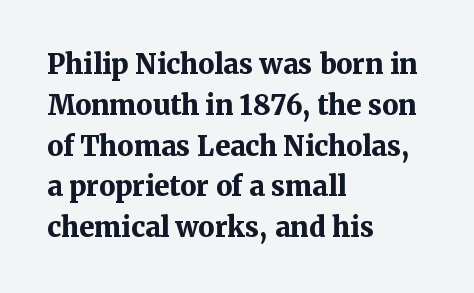
Q: Is the text bold? A: Yes.
Q: Is the text italic (slanted)? A: No, it is upright.
Q: Is the text underlined? A: No.
Q: How is the paragraph aligned? A: Left-aligned.
Q: Is the spacing between letters normal or unusually wide? A: Normal.
Q: Is the spacing between lines tight, normal or loose? A: Normal.
